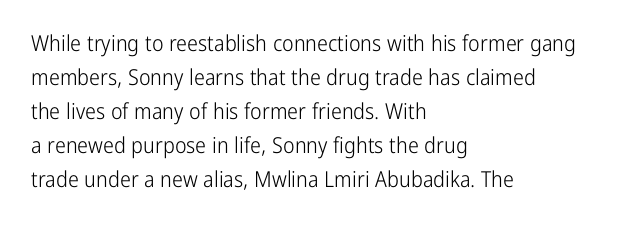
Q: Is the text bold? A: No.
Q: Is the text italic (slanted)? A: No, it is upright.
Q: Is the text underlined? A: No.
Q: How is the paragraph aligned? A: Left-aligned.
Q: Is the spacing between letters normal or unusually wide? A: Normal.
Q: Is the spacing between lines tight, normal or loose? A: Normal.
